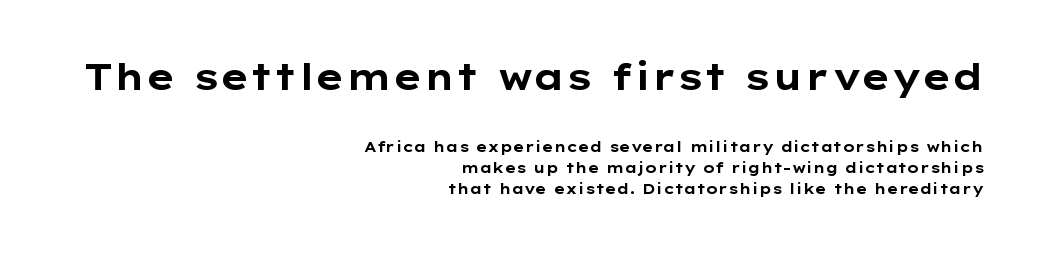
The space directly below the letters is spotless. What stands out about the letter spacing? Nothing — it is the standard amount. Do the letters lean? They stand straight. Do the characters align in a grid? No, the font is proportional. Top chunk: large. Bottom chunk: small. One glance says typical: line gaps are just what's usual.
